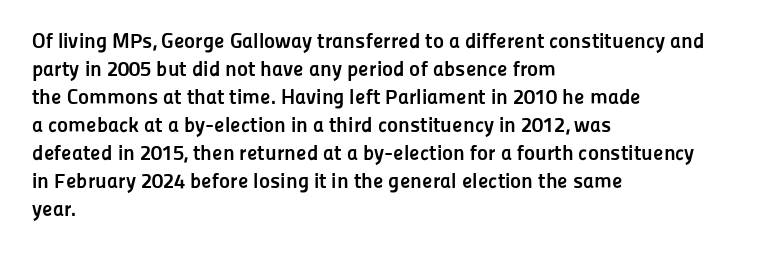
{"italic": "no", "bold": "yes", "underline": "no", "align": "left", "line_spacing": "normal", "line_spacing_ratio": 1.33, "letter_spacing": "normal", "letter_spacing_em": 0.0, "glyph_px": 21}
